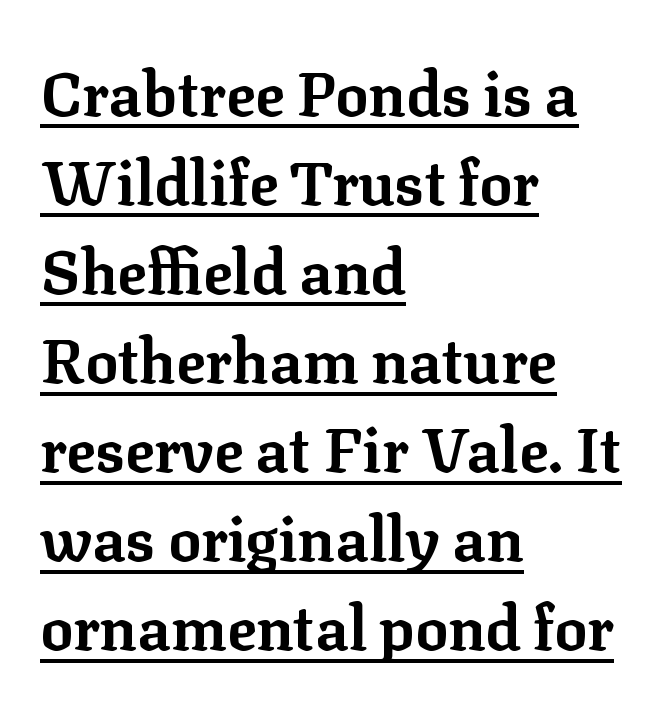
Q: Is the text bold? A: Yes.
Q: Is the text italic (slanted)? A: No, it is upright.
Q: Is the typeface a serif or a sans-serif typeface? A: Serif.
Q: Is the text underlined? A: Yes.
Q: How is the paragraph aligned? A: Left-aligned.
Q: Is the spacing between letters normal or unusually wide? A: Normal.
Q: Is the spacing between lines tight, normal or loose? A: Normal.
Q: Width (condensed, normal, or wide)? A: Normal.
Q: Stroke contrast? A: Low.
Q: x-height? A: Medium.
Q: Monospaced? A: No.
